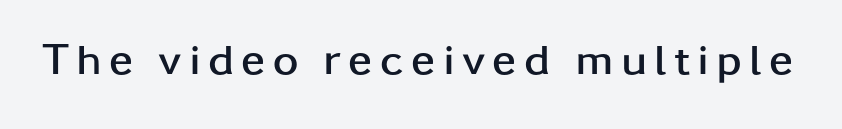
Q: Is the text bold? A: Yes.
Q: Is the text italic (slanted)? A: No, it is upright.
Q: Is the typeface a serif or a sans-serif typeface? A: Sans-serif.
Q: Is the text underlined? A: No.
Q: Width (condensed, normal, or wide)? A: Wide.
Q: Stroke contrast? A: Low.
Q: x-height? A: Medium.
Q: Monospaced? A: No.
